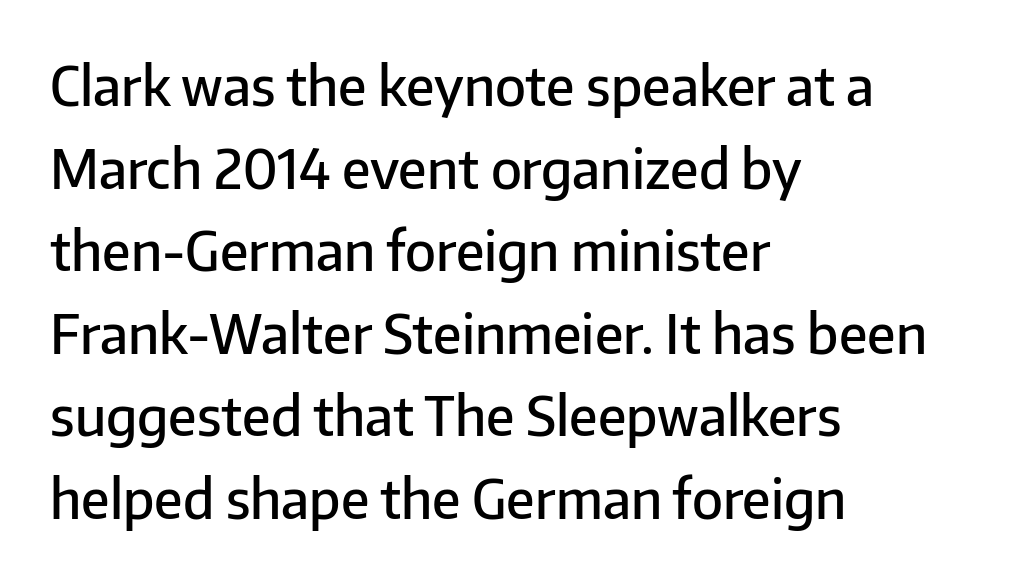
The image shows 54 px semibold sans-serif type, upright; set left-aligned, normal line spacing (1.53x), normal letter spacing, not underlined; low stroke contrast and a medium x-height.
